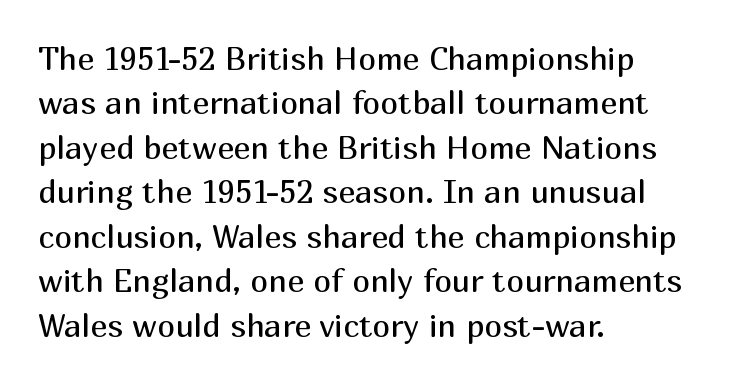
{"serif": "no", "italic": "no", "bold": "no", "weight": "regular", "width": "normal", "stroke_contrast": "medium", "x_height": "medium", "monospaced": "no", "underline": "no", "align": "left", "line_spacing": "normal", "line_spacing_ratio": 1.39, "letter_spacing": "normal", "letter_spacing_em": 0.0, "glyph_px": 32}
